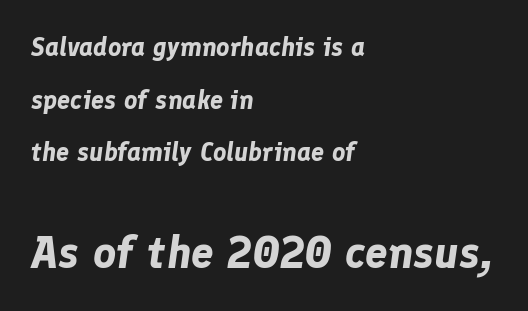
In terms of leading, this rendering errs on the spacious side. Bigger letters appear in the bottom chunk; the top chunk is reduced. Would a proofreader flag this as italicized? Yes. Weight: bold. The line texture is even and compact thanks to regular tracking. All the whitespace from short lines collects on the right.
